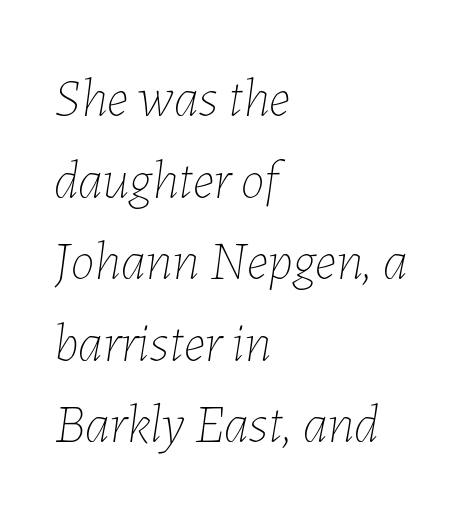
Q: Is the text bold? A: No.
Q: Is the text italic (slanted)? A: Yes, it leans right by about 7 degrees.
Q: Is the text underlined? A: No.
Q: How is the paragraph aligned? A: Left-aligned.
Q: Is the spacing between letters normal or unusually wide? A: Normal.
Q: Is the spacing between lines tight, normal or loose? A: Normal.
Q: Width (condensed, normal, or wide)? A: Normal.
Q: Stroke contrast? A: Low.
Q: x-height? A: Medium.
Q: Monospaced? A: No.
